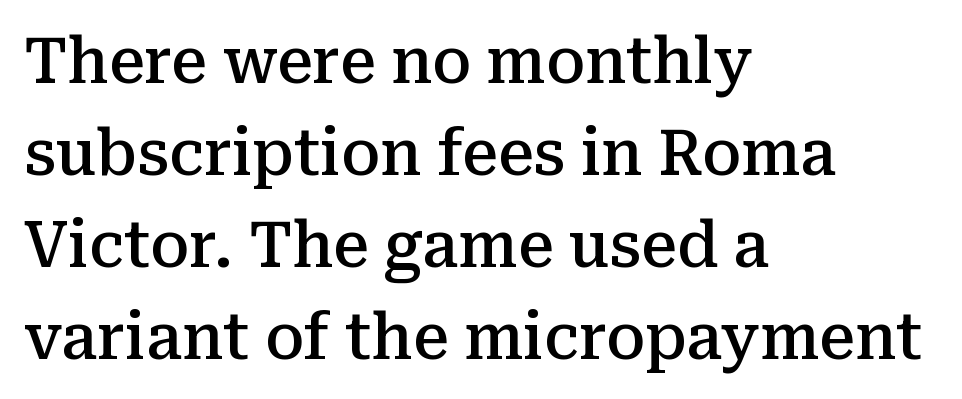
The image shows 63 px semibold serif type, upright; set left-aligned, normal line spacing (1.46x), normal letter spacing, not underlined; medium stroke contrast and a medium x-height.
